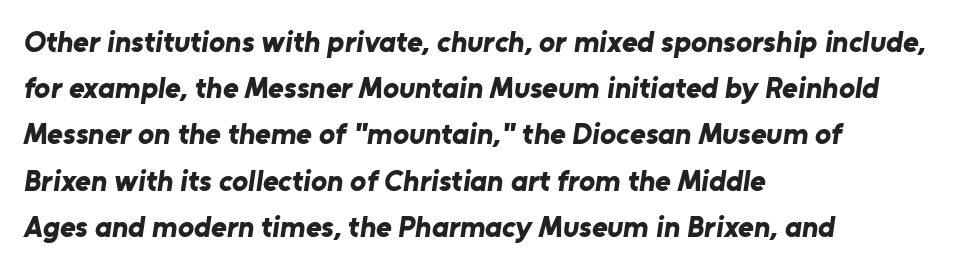
{"serif": "no", "bold": "yes", "weight": "bold", "width": "normal", "stroke_contrast": "low", "x_height": "medium", "monospaced": "no", "underline": "no", "align": "left", "line_spacing": "normal", "line_spacing_ratio": 1.54, "letter_spacing": "normal", "letter_spacing_em": 0.0, "glyph_px": 30}
